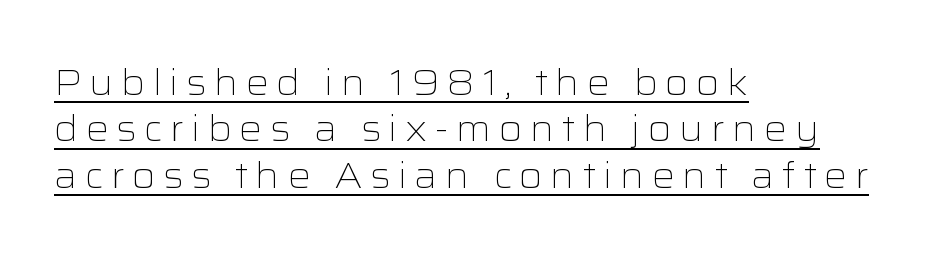
{"serif": "no", "italic": "no", "bold": "no", "weight": "light", "width": "wide", "stroke_contrast": "low", "x_height": "medium", "monospaced": "no", "underline": "yes", "align": "left", "line_spacing": "normal", "line_spacing_ratio": 1.29, "letter_spacing": "wide", "letter_spacing_em": 0.2, "glyph_px": 36}
